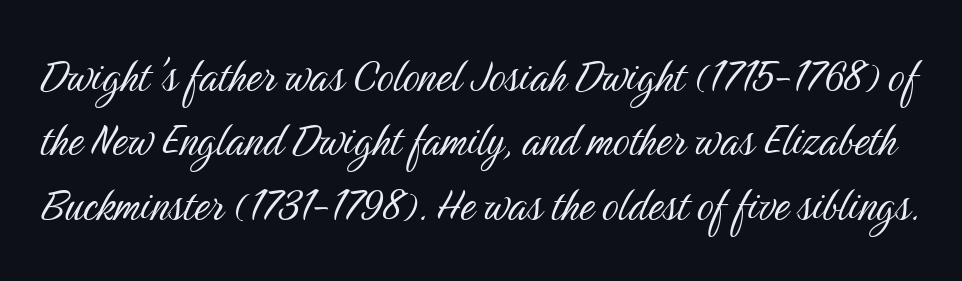
{"serif": "no", "bold": "no", "weight": "light", "width": "condensed", "stroke_contrast": "medium", "x_height": "medium", "monospaced": "no", "underline": "no", "line_spacing_ratio": 1.24, "letter_spacing": "normal", "letter_spacing_em": 0.0, "glyph_px": 52}
